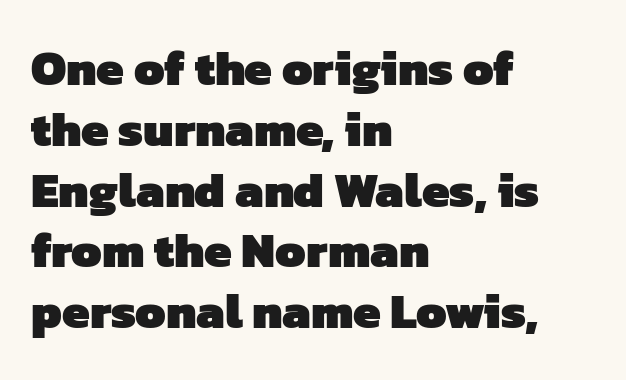
{"serif": "no", "bold": "yes", "weight": "heavy", "width": "normal", "stroke_contrast": "low", "x_height": "medium", "monospaced": "no", "underline": "no", "align": "left", "line_spacing_ratio": 1.24, "letter_spacing": "normal", "letter_spacing_em": 0.0, "glyph_px": 49}
